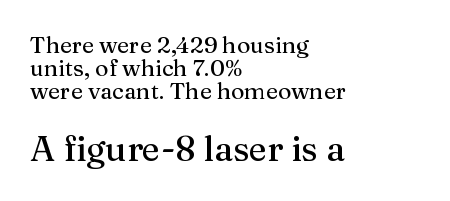
The image shows 35 px serif type, upright; set left-aligned, tight line spacing (0.99x), normal letter spacing, not underlined; the second (bottom) block is 1.52x larger; medium stroke contrast and a medium x-height.
